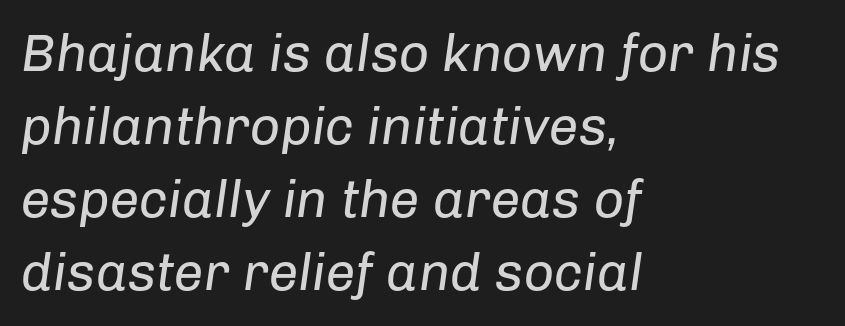
This rendering leaves character spacing at its baseline value. The axis of the letterforms is tilted away from vertical. Regarding leading, the lines here are spaced in the standard way. A clean baseline with only descenders dipping below it. Stems and bowls with no extra thickness — not bold. Every row of glyphs begins at an identical x-position on the left.
